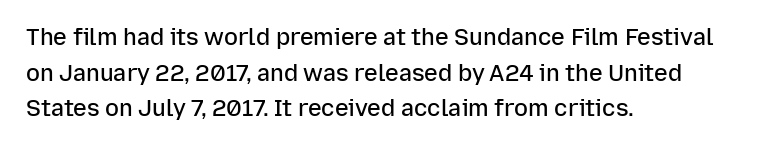
{"italic": "no", "bold": "semi", "underline": "no", "align": "left", "line_spacing": "normal", "line_spacing_ratio": 1.55, "letter_spacing": "normal", "letter_spacing_em": 0.0, "glyph_px": 23}
